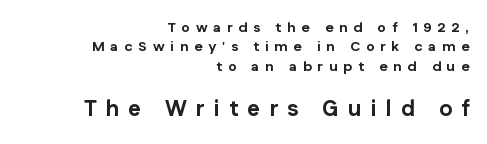
The ragged edge is on the left, which tells us the setting is flush right. Small over large — that's the arrangement of the two blocks here. Substantial extra tracking has been applied to these lines. Its strokes are broad and dark, the hallmark of bold type. The designer left line spacing at the default.
